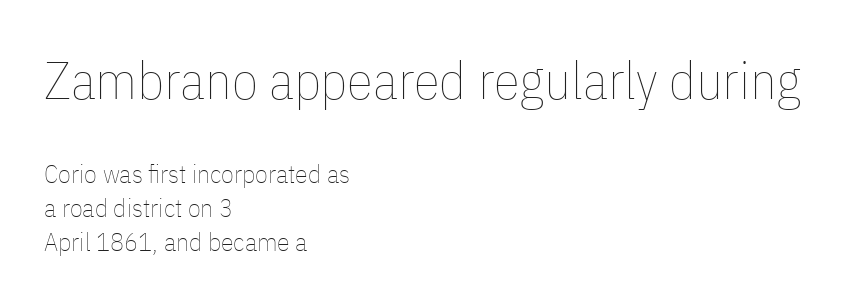
{"italic": "no", "bold": "no", "weight": "thin", "width": "condensed", "stroke_contrast": "low", "x_height": "medium", "monospaced": "no", "underline": "no", "align": "left", "line_spacing": "normal", "line_spacing_ratio": 1.31, "letter_spacing": "normal", "letter_spacing_em": 0.0, "larger_block": "first", "size_ratio": 2.04, "glyph_px": 53}
